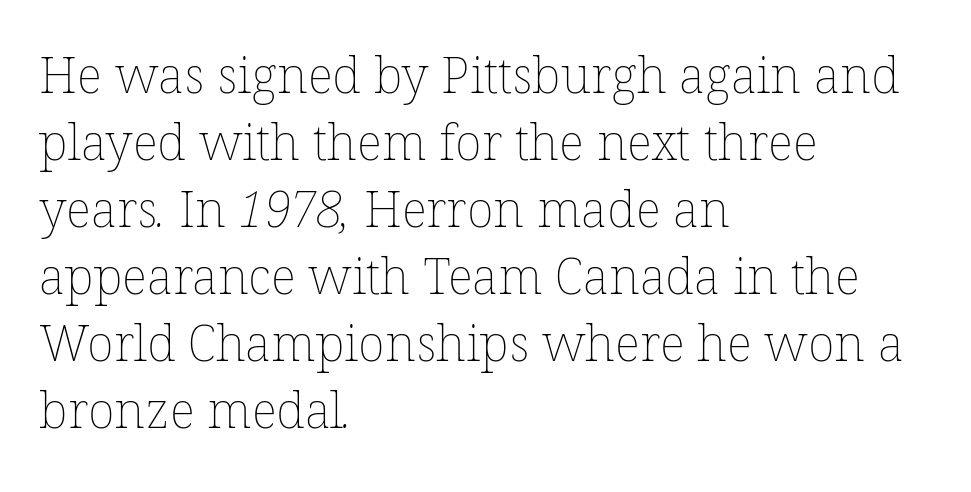
{"bold": "no", "weight": "thin", "width": "normal", "stroke_contrast": "low", "x_height": "medium", "monospaced": "no", "underline": "no", "align": "left", "line_spacing": "normal", "line_spacing_ratio": 1.34, "letter_spacing": "normal", "letter_spacing_em": 0.0, "glyph_px": 50}
